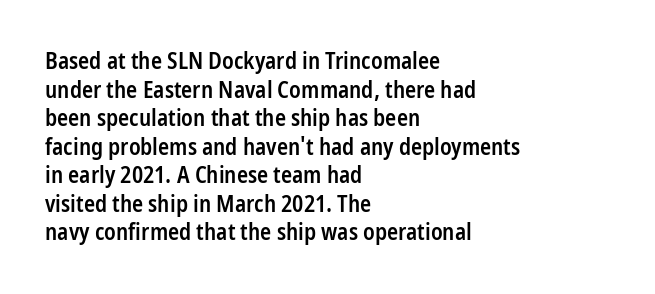
The image shows 23 px text type, upright; set left-aligned, line spacing 1.24x, normal letter spacing, not underlined.
